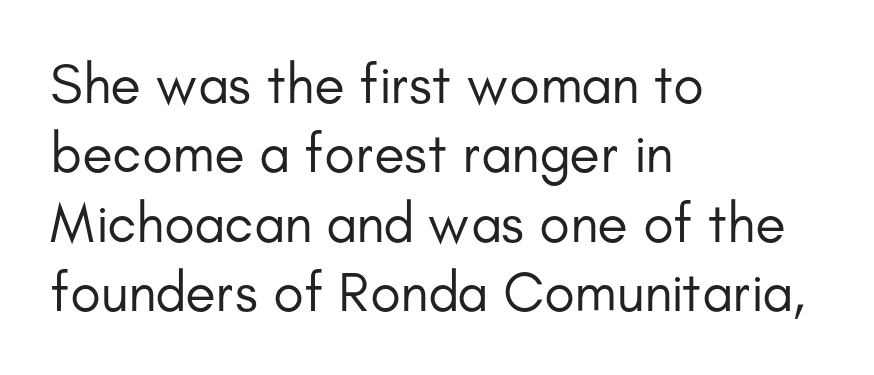
The space directly below the letters is spotless. Ordinary non-slanted type is in use. Are there feet on the stems? There aren't — it's a sans. Letters have the restrained weight of plain body copy at most. Notice how the passage keeps a crisp vertical edge on the left only.
